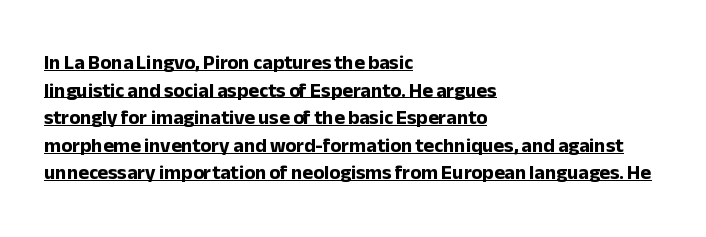
Q: Is the text bold? A: Yes.
Q: Is the text italic (slanted)? A: No, it is upright.
Q: Is the text underlined? A: Yes.
Q: How is the paragraph aligned? A: Left-aligned.
Q: Is the spacing between letters normal or unusually wide? A: Normal.
Q: Is the spacing between lines tight, normal or loose? A: Normal.
